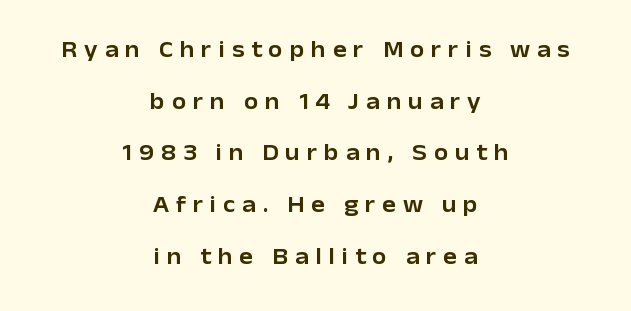
Nobody drew a line under any word here. The type is letterspaced generously, with wide tracking. Leftover space on each line is divided equally before and after the words. This block would shrink considerably if given ordinary leading; it's expanded now.
